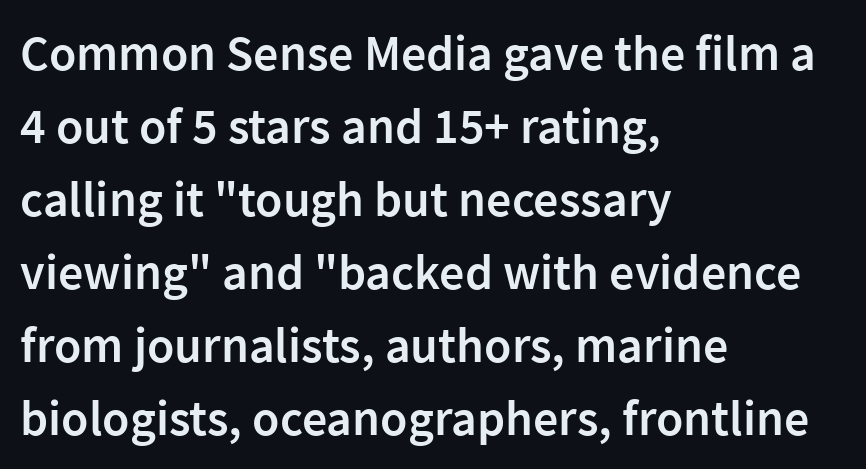
The font's upright variant was chosen for this text. Unlike a traditional serif, this face leaves its strokes unadorned. Reading down the block, your eye returns to a fixed left position each line. A semibold gives these letters moderate extra thickness, short of bold. The letters advance in unequal steps, a hallmark of proportional type. How are the letters spaced? Ordinarily, with no added tracking.
